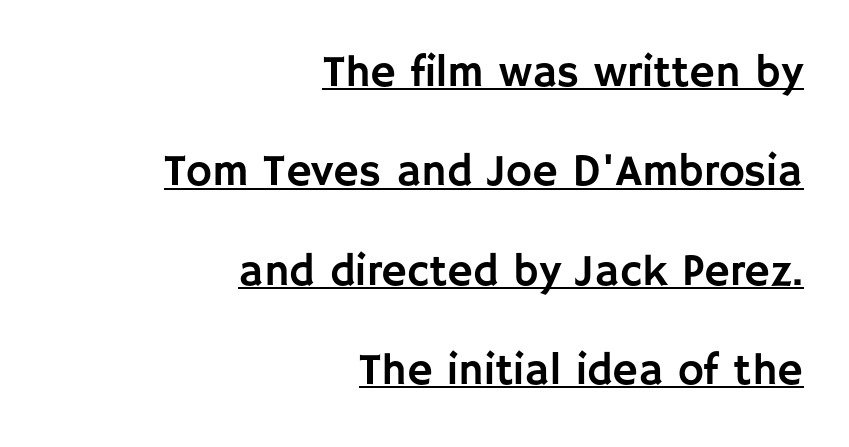
The passage shown is typed in a proportional face where columns would drift. The rendering shows plain stroke endings on the letterforms — a sans-serif design. A flush-right, rag-left setting is used for this passage. Does the lettering tilt? It doesn't — this is upright. The vertical gap from one line to the next is large.
